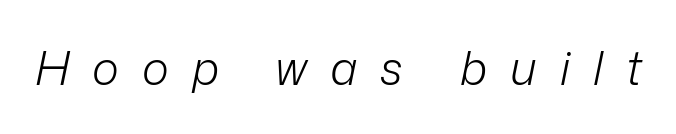
{"italic": "yes", "lean": "right", "slant_degrees": 12, "bold": "no", "weight": "light", "width": "normal", "stroke_contrast": "low", "x_height": "medium", "monospaced": "no", "underline": "no", "letter_spacing": "wide", "letter_spacing_em": 0.5, "glyph_px": 46}
